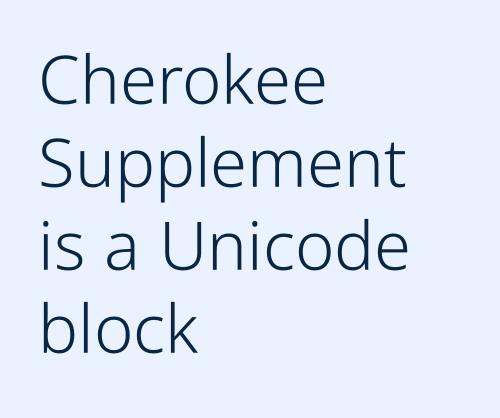
Q: Is the text bold? A: No.
Q: Is the text italic (slanted)? A: No, it is upright.
Q: Is the typeface a serif or a sans-serif typeface? A: Sans-serif.
Q: Is the text underlined? A: No.
Q: How is the paragraph aligned? A: Left-aligned.
Q: Is the spacing between letters normal or unusually wide? A: Normal.
Q: Width (condensed, normal, or wide)? A: Condensed.
Q: Stroke contrast? A: Low.
Q: x-height? A: Medium.
Q: Monospaced? A: No.
